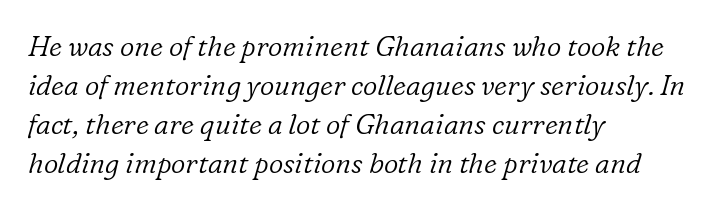
{"serif": "yes", "italic": "yes", "lean": "right", "slant_degrees": 16, "bold": "no", "weight": "light", "width": "normal", "stroke_contrast": "low", "x_height": "medium", "monospaced": "no", "underline": "no", "align": "left", "line_spacing": "normal", "line_spacing_ratio": 1.39, "letter_spacing": "normal", "letter_spacing_em": 0.0, "glyph_px": 28}
